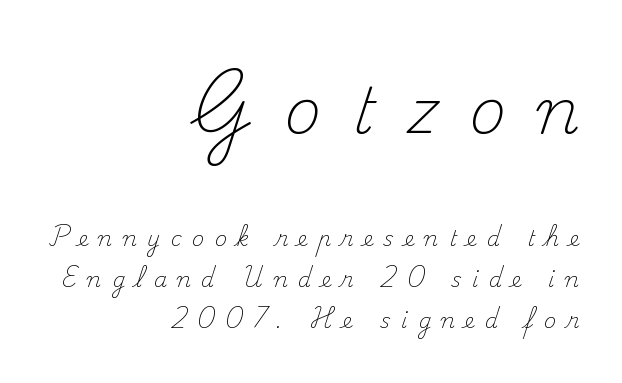
Classification — serif. Which of the two is more prominent by size? The first, at the top. This block would shrink considerably if given ordinary leading; it's expanded now. If you drew a ruler down the right edge, every line would touch it. Do the characters align in a grid? No, the font is proportional.
